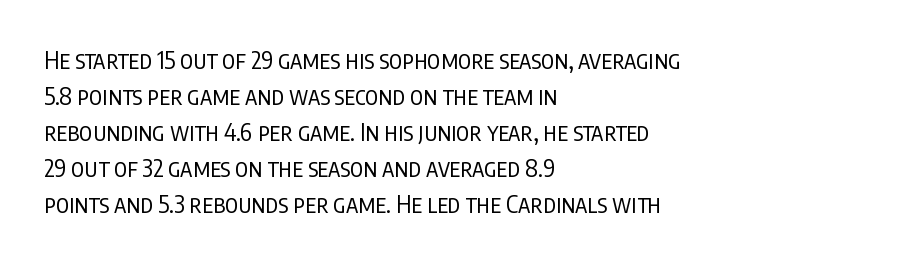
{"italic": "no", "bold": "no", "underline": "no", "align": "left", "line_spacing": "normal", "line_spacing_ratio": 1.5, "letter_spacing": "normal", "letter_spacing_em": 0.0, "glyph_px": 24}
